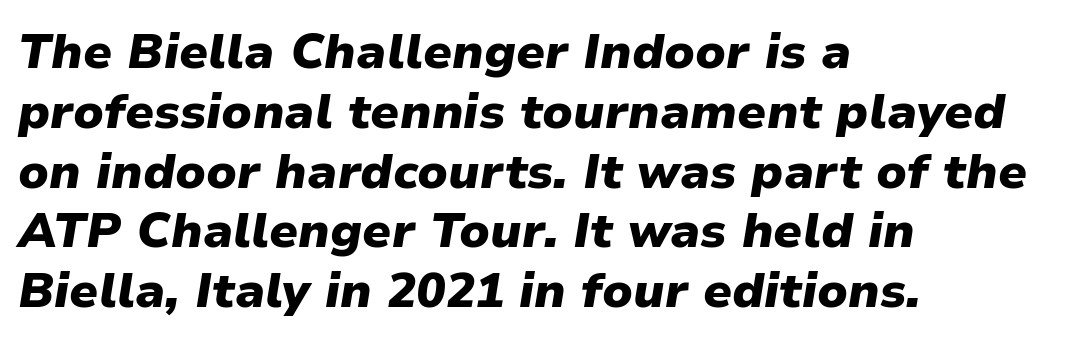
Q: Is the text bold? A: Yes.
Q: Is the text italic (slanted)? A: Yes, it leans right by about 9 degrees.
Q: Is the text underlined? A: No.
Q: How is the paragraph aligned? A: Left-aligned.
Q: Is the spacing between letters normal or unusually wide? A: Normal.
Q: Width (condensed, normal, or wide)? A: Normal.
Q: Stroke contrast? A: Low.
Q: x-height? A: Medium.
Q: Monospaced? A: No.
